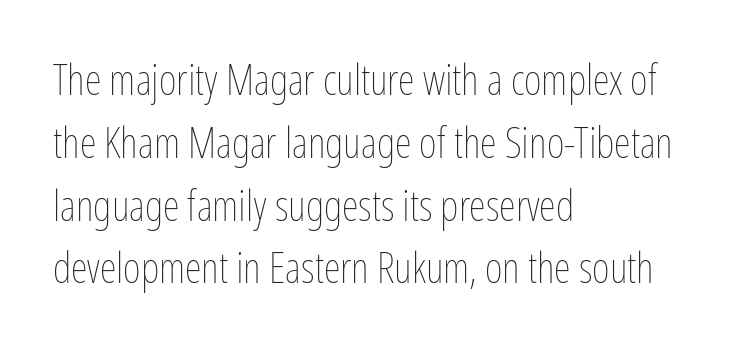
{"italic": "no", "bold": "no", "weight": "thin", "width": "condensed", "stroke_contrast": "low", "x_height": "medium", "monospaced": "no", "underline": "no", "align": "left", "line_spacing": "normal", "line_spacing_ratio": 1.46, "letter_spacing": "normal", "letter_spacing_em": 0.0, "glyph_px": 43}
